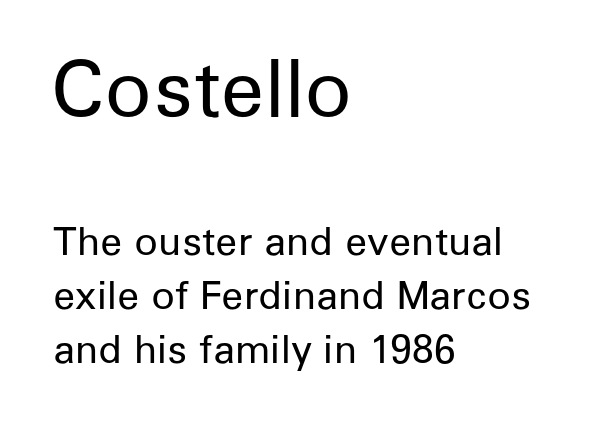
Q: Is the text bold? A: No.
Q: Is the text italic (slanted)? A: No, it is upright.
Q: Is the typeface a serif or a sans-serif typeface? A: Sans-serif.
Q: Is the text underlined? A: No.
Q: How is the paragraph aligned? A: Left-aligned.
Q: Is the spacing between letters normal or unusually wide? A: Normal.
Q: Is the spacing between lines tight, normal or loose? A: Normal.
Q: Which block of text is set in a larger size, the first (top) or the second (bottom)? A: The first (top) one.
Q: Width (condensed, normal, or wide)? A: Normal.
Q: Stroke contrast? A: Low.
Q: x-height? A: Medium.
Q: Monospaced? A: No.
